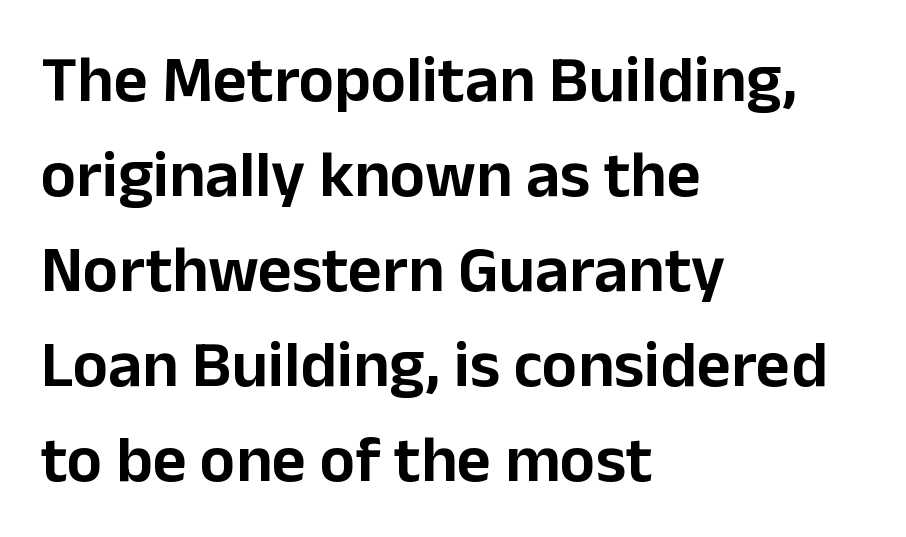
{"serif": "no", "italic": "no", "width": "normal", "stroke_contrast": "low", "x_height": "medium", "monospaced": "no", "underline": "no", "align": "left", "line_spacing": "normal", "line_spacing_ratio": 1.44, "letter_spacing": "normal", "letter_spacing_em": 0.0, "glyph_px": 66}
